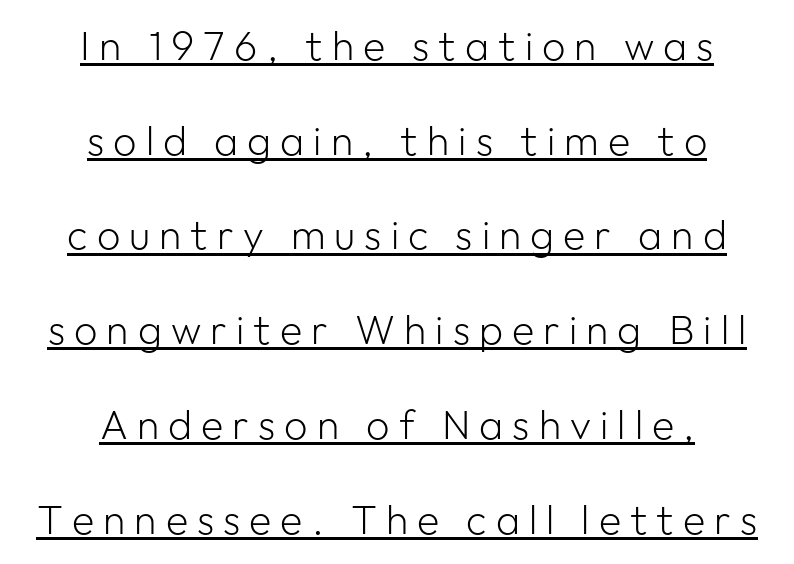
Q: Is the text bold? A: No.
Q: Is the text italic (slanted)? A: No, it is upright.
Q: Is the typeface a serif or a sans-serif typeface? A: Sans-serif.
Q: Is the text underlined? A: Yes.
Q: How is the paragraph aligned? A: Centered.
Q: Is the spacing between letters normal or unusually wide? A: Unusually wide.
Q: Is the spacing between lines tight, normal or loose? A: Loose.
Q: Width (condensed, normal, or wide)? A: Normal.
Q: Stroke contrast? A: Low.
Q: x-height? A: Medium.
Q: Monospaced? A: No.
